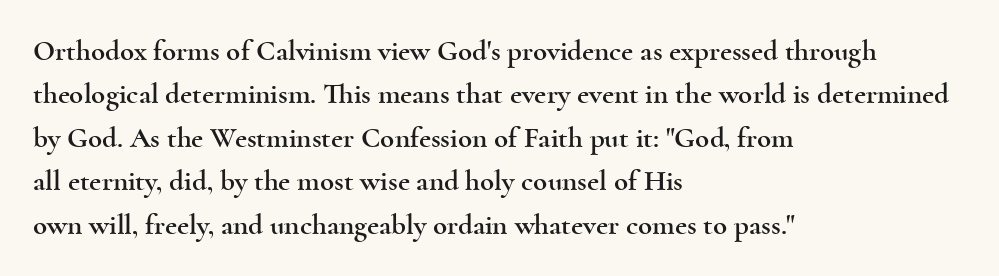
Q: Is the text italic (slanted)? A: No, it is upright.
Q: Is the typeface a serif or a sans-serif typeface? A: Serif.
Q: Is the text underlined? A: No.
Q: How is the paragraph aligned? A: Left-aligned.
Q: Is the spacing between letters normal or unusually wide? A: Normal.
Q: Is the spacing between lines tight, normal or loose? A: Normal.
Q: Width (condensed, normal, or wide)? A: Wide.
Q: x-height? A: Small.
Q: Monospaced? A: No.
